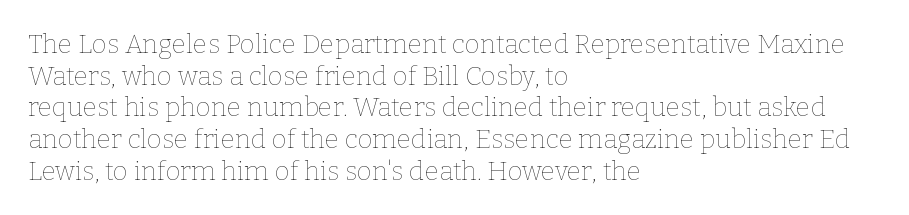
The image shows 26 px text type, upright; set left-aligned, line spacing 1.22x, normal letter spacing, not underlined.
